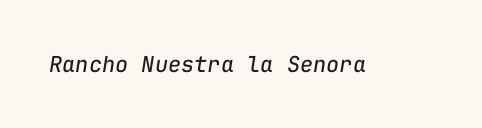
Q: Is the text bold? A: No.
Q: Is the text italic (slanted)? A: Yes, it leans right by about 9 degrees.
Q: Is the text underlined? A: No.
Q: Is the spacing between letters normal or unusually wide? A: Normal.
